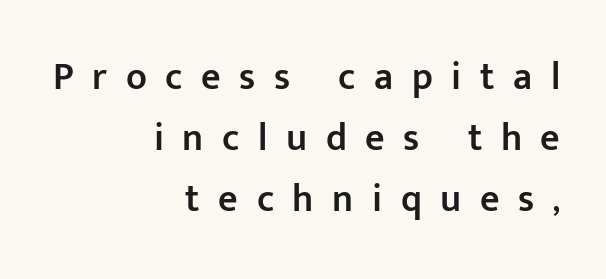
{"serif": "no", "italic": "no", "bold": "semi", "weight": "semibold", "width": "normal", "stroke_contrast": "low", "x_height": "medium", "monospaced": "no", "underline": "no", "align": "right", "line_spacing": "normal", "line_spacing_ratio": 1.61, "letter_spacing": "wide", "letter_spacing_em": 0.49, "glyph_px": 38}
